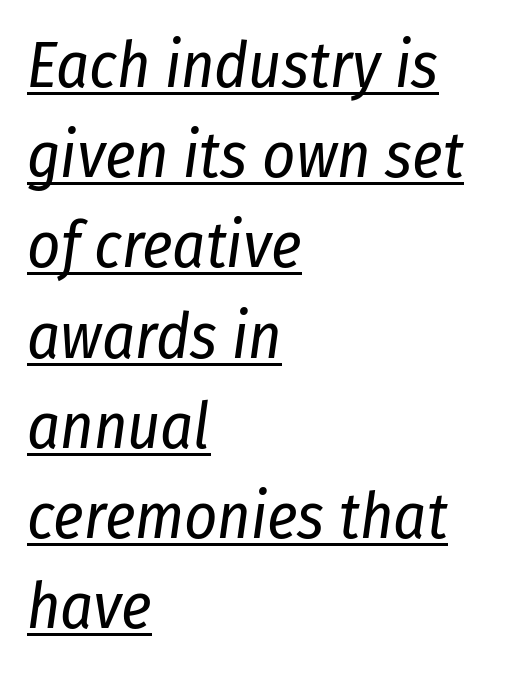
Q: Is the text bold? A: No.
Q: Is the text italic (slanted)? A: Yes, it leans right by about 8 degrees.
Q: Is the text underlined? A: Yes.
Q: How is the paragraph aligned? A: Left-aligned.
Q: Is the spacing between letters normal or unusually wide? A: Normal.
Q: Is the spacing between lines tight, normal or loose? A: Normal.
Q: Width (condensed, normal, or wide)? A: Condensed.
Q: Stroke contrast? A: Low.
Q: x-height? A: Medium.
Q: Monospaced? A: No.
